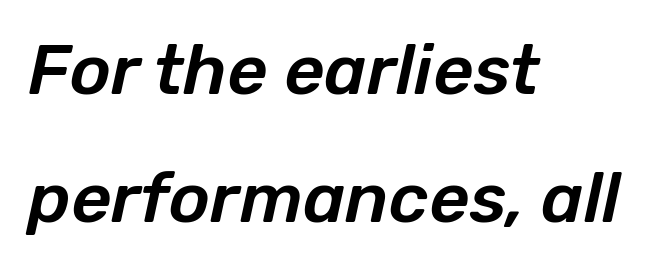
Here the glyphs are tracked normally, forming tight word shapes. Rendered with sloped, italic letterforms. Underline: absent. The paragraph has a hard left edge and a soft right edge. Do the characters align in a grid? No, the font is proportional.
